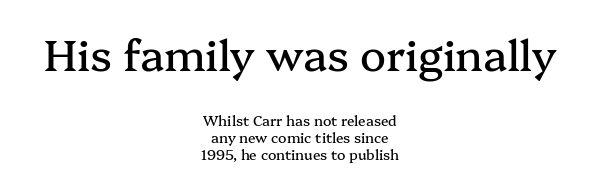
Q: Is the text italic (slanted)? A: No, it is upright.
Q: Is the typeface a serif or a sans-serif typeface? A: Serif.
Q: Is the text underlined? A: No.
Q: How is the paragraph aligned? A: Centered.
Q: Is the spacing between letters normal or unusually wide? A: Normal.
Q: Which block of text is set in a larger size, the first (top) or the second (bottom)? A: The first (top) one.
Q: Width (condensed, normal, or wide)? A: Normal.
Q: Stroke contrast? A: Medium.
Q: x-height? A: Medium.
Q: Monospaced? A: No.
